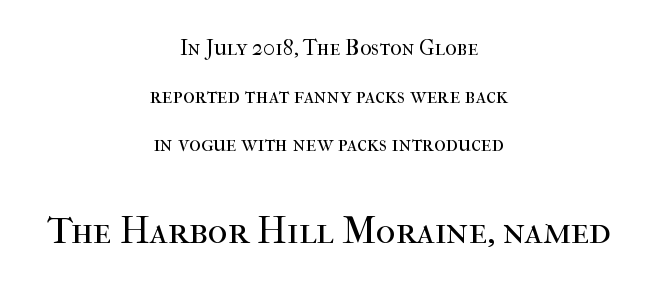
{"serif": "yes", "italic": "no", "bold": "no", "weight": "regular", "width": "normal", "stroke_contrast": "high", "x_height": "medium", "monospaced": "no", "underline": "no", "align": "center", "line_spacing": "loose", "line_spacing_ratio": 2.18, "letter_spacing": "normal", "letter_spacing_em": 0.0, "larger_block": "second", "size_ratio": 1.73, "glyph_px": 38}
